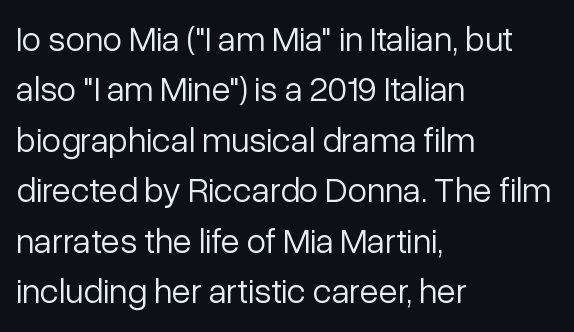
Nothing unusual about the tracking: characters are spaced as the font intends. Style check: upright. Typographically, this falls in the sans-serif category. The letters advance in unequal steps, a hallmark of proportional type.
